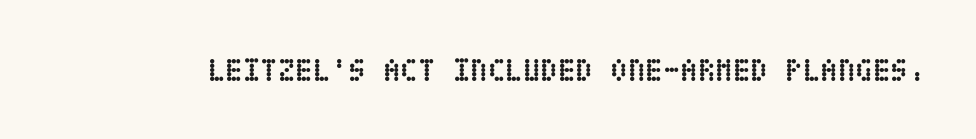
Q: Is the text bold? A: Yes.
Q: Is the text italic (slanted)? A: No, it is upright.
Q: Is the text underlined? A: No.
Q: Is the spacing between letters normal or unusually wide? A: Normal.
Q: Width (condensed, normal, or wide)? A: Condensed.
Q: Stroke contrast? A: Low.
Q: x-height? A: Large.
